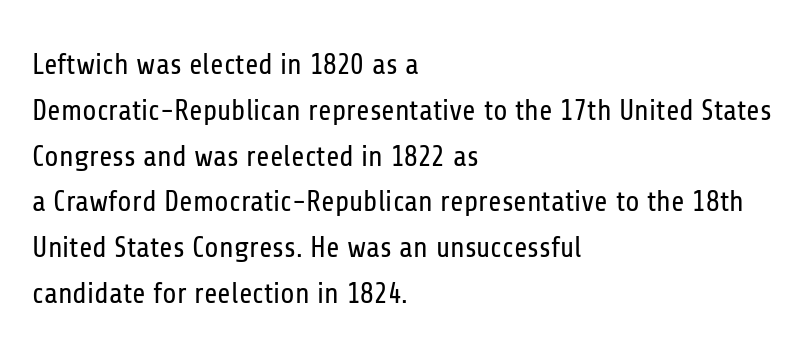
Q: Is the text bold? A: No.
Q: Is the text italic (slanted)? A: No, it is upright.
Q: Is the typeface a serif or a sans-serif typeface? A: Sans-serif.
Q: Is the text underlined? A: No.
Q: How is the paragraph aligned? A: Left-aligned.
Q: Is the spacing between letters normal or unusually wide? A: Normal.
Q: Is the spacing between lines tight, normal or loose? A: Normal.
Q: Width (condensed, normal, or wide)? A: Condensed.
Q: Stroke contrast? A: Low.
Q: x-height? A: Medium.
Q: Monospaced? A: No.
